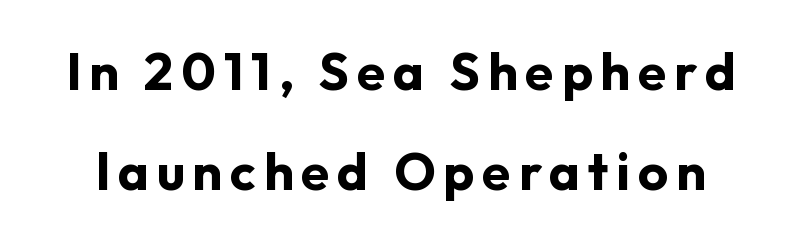
The image shows 52 px bold sans-serif type, upright; set loose line spacing (1.93x), not underlined; low stroke contrast and a medium x-height.
